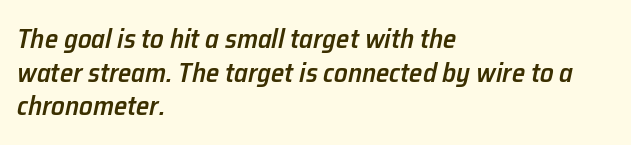
Q: Is the text bold? A: Semi-bold.
Q: Is the text italic (slanted)? A: Yes, it leans right by about 12 degrees.
Q: Is the text underlined? A: No.
Q: How is the paragraph aligned? A: Left-aligned.
Q: Is the spacing between letters normal or unusually wide? A: Normal.
Q: Is the spacing between lines tight, normal or loose? A: Normal.
